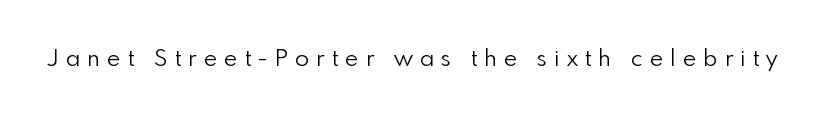
{"italic": "no", "bold": "no", "underline": "no", "letter_spacing": "wide", "letter_spacing_em": 0.31, "glyph_px": 23}
